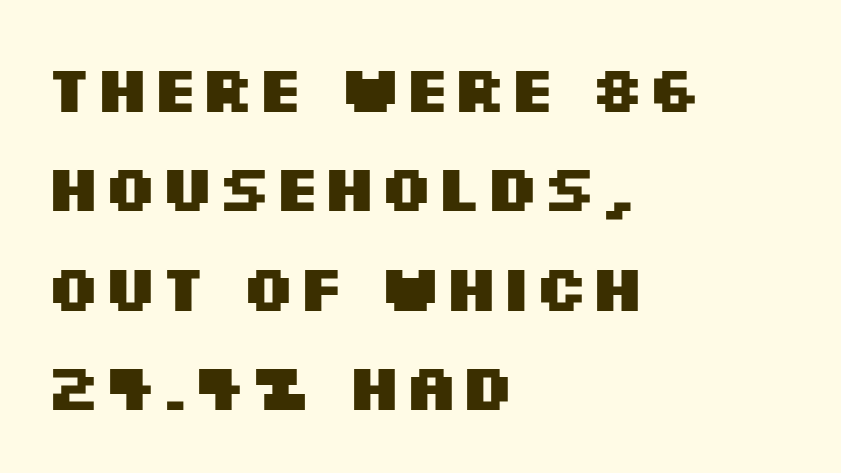
The image shows 65 px heavy, wide sans-serif type, upright; set left-aligned, normal line spacing (1.53x), normal letter spacing, not underlined; medium stroke contrast and a large x-height.
